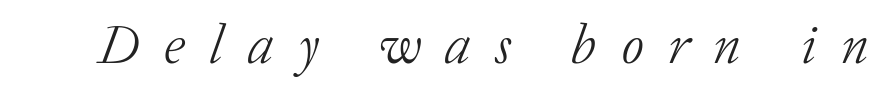
Q: Is the text bold? A: No.
Q: Is the text italic (slanted)? A: Yes, it leans right by about 20 degrees.
Q: Is the typeface a serif or a sans-serif typeface? A: Serif.
Q: Is the text underlined? A: No.
Q: Is the spacing between letters normal or unusually wide? A: Unusually wide.
Q: Width (condensed, normal, or wide)? A: Normal.
Q: Stroke contrast? A: Low.
Q: x-height? A: Medium.
Q: Monospaced? A: No.
